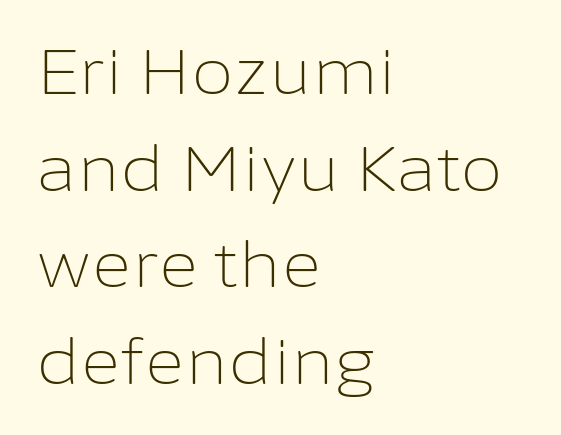
The text block is weighted toward the left margin, trailing off unevenly rightward. A quiet, ordinary-to-light weight characterises the typeface. The designer left line spacing at the default. Inter-character spacing is left at the font's built-in metrics. Vertical strokes here are truly vertical. A clean baseline with only descenders dipping below it.
